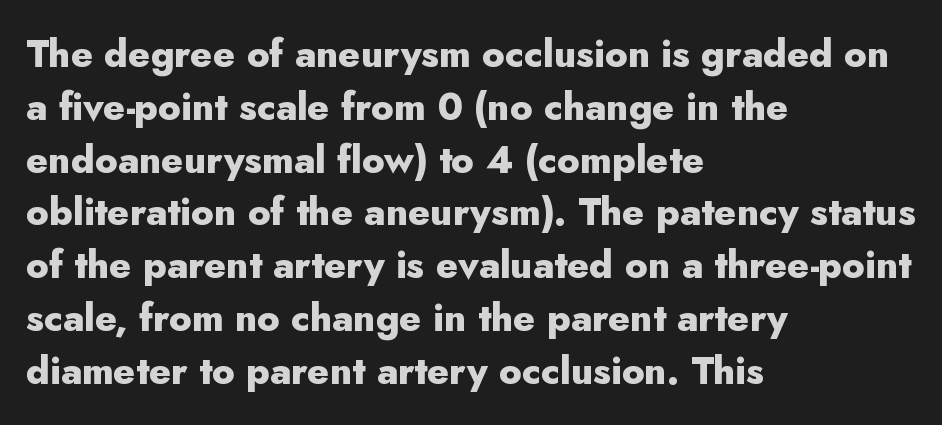
The image shows 38 px heavy sans-serif type, upright; set left-aligned, normal line spacing (1.39x), normal letter spacing, not underlined; low stroke contrast and a small x-height.
